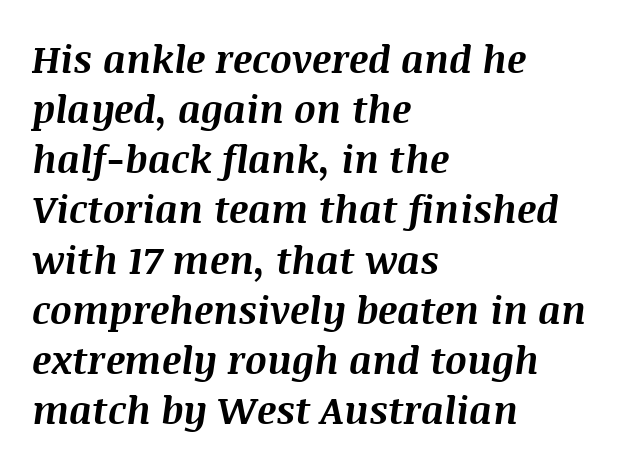
Q: Is the text bold? A: Yes.
Q: Is the text italic (slanted)? A: Yes, it leans right by about 8 degrees.
Q: Is the text underlined? A: No.
Q: How is the paragraph aligned? A: Left-aligned.
Q: Is the spacing between letters normal or unusually wide? A: Normal.
Q: Is the spacing between lines tight, normal or loose? A: Normal.
Q: Width (condensed, normal, or wide)? A: Normal.
Q: Stroke contrast? A: Medium.
Q: x-height? A: Large.
Q: Monospaced? A: No.
